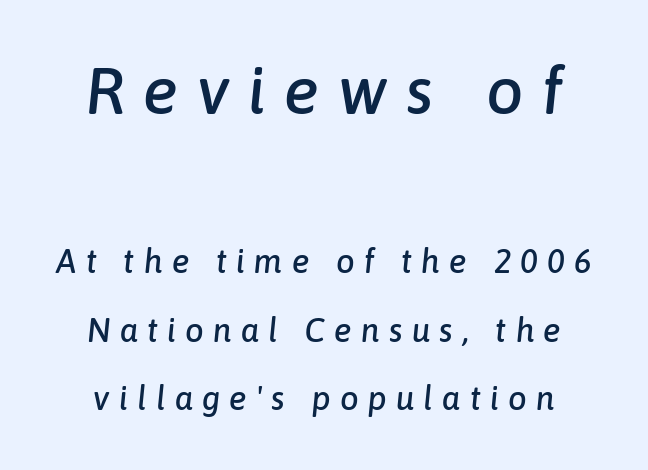
The image shows 66 px text type, italic (leaning right); set loose line spacing (2.08x), unusually wide letter spacing (+0.28 em), not underlined; the first (top) block is 2.0x larger; low stroke contrast and a medium x-height.
